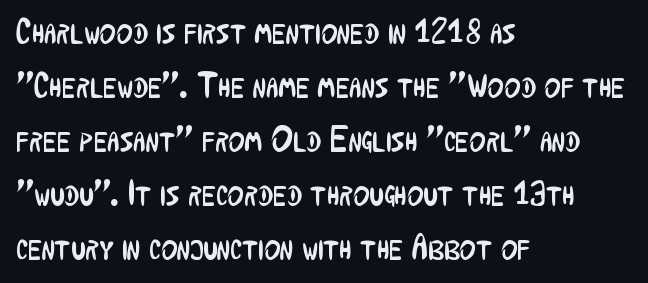
The image shows 35 px regular-weight, condensed sans-serif type, upright; set left-aligned, normal line spacing (1.54x), normal letter spacing, not underlined; low stroke contrast and a medium x-height.
